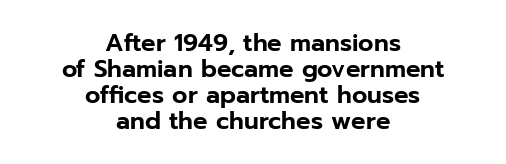
Q: Is the text italic (slanted)? A: No, it is upright.
Q: Is the text underlined? A: No.
Q: How is the paragraph aligned? A: Centered.
Q: Is the spacing between letters normal or unusually wide? A: Normal.
Q: Is the spacing between lines tight, normal or loose? A: Tight.
